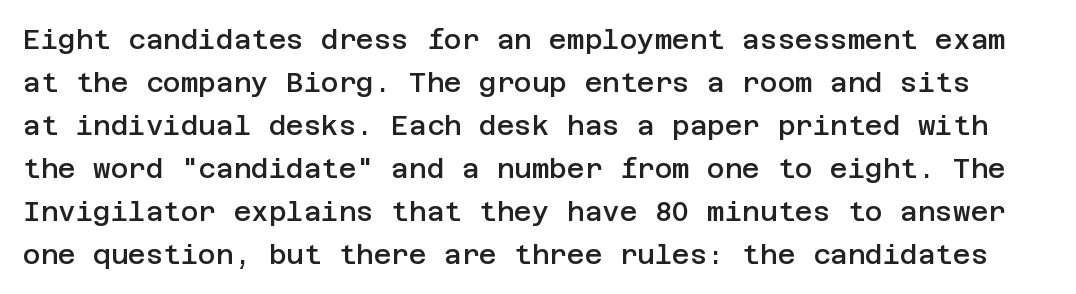
{"italic": "no", "bold": "semi", "underline": "no", "line_spacing": "normal", "line_spacing_ratio": 1.59, "letter_spacing": "normal", "letter_spacing_em": 0.0, "glyph_px": 27}
